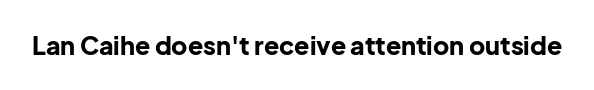
The image shows 25 px bold type, upright; set normal letter spacing, not underlined.
